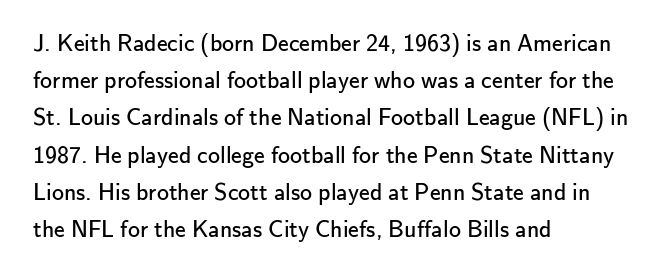
Q: Is the text bold? A: No.
Q: Is the text italic (slanted)? A: No, it is upright.
Q: Is the text underlined? A: No.
Q: How is the paragraph aligned? A: Left-aligned.
Q: Is the spacing between letters normal or unusually wide? A: Normal.
Q: Is the spacing between lines tight, normal or loose? A: Normal.
